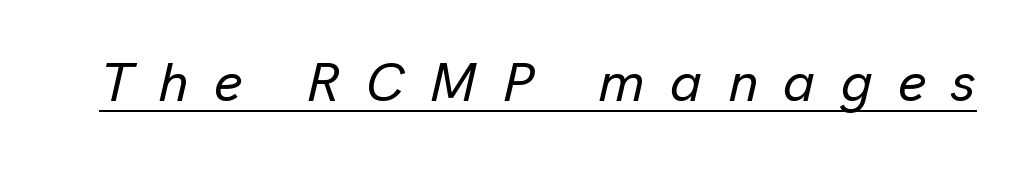
{"italic": "yes", "lean": "right", "slant_degrees": 13, "width": "normal", "stroke_contrast": "low", "x_height": "medium", "monospaced": "no", "underline": "yes", "letter_spacing": "wide", "letter_spacing_em": 0.46, "glyph_px": 55}
